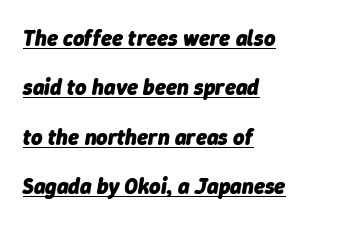
Each word holds together tightly as a unit, with standard inter-letter gaps. The lines are spread far apart with generous leading. The passage shown leans; its letterforms are oblique. Every word sits above its own underline. Notice how the passage keeps a crisp vertical edge on the left only.
